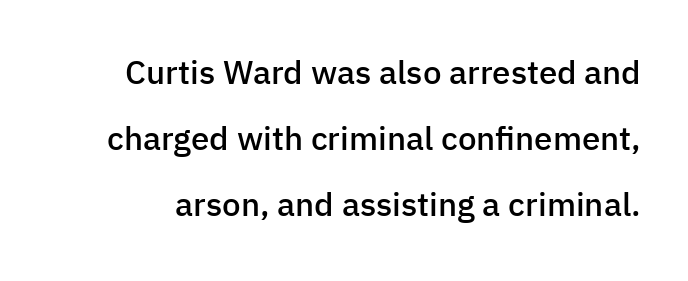
{"serif": "no", "italic": "no", "bold": "semi", "weight": "semibold", "width": "normal", "stroke_contrast": "low", "x_height": "medium", "monospaced": "no", "underline": "no", "line_spacing": "loose", "line_spacing_ratio": 2.0, "letter_spacing": "normal", "letter_spacing_em": 0.0, "glyph_px": 33}
